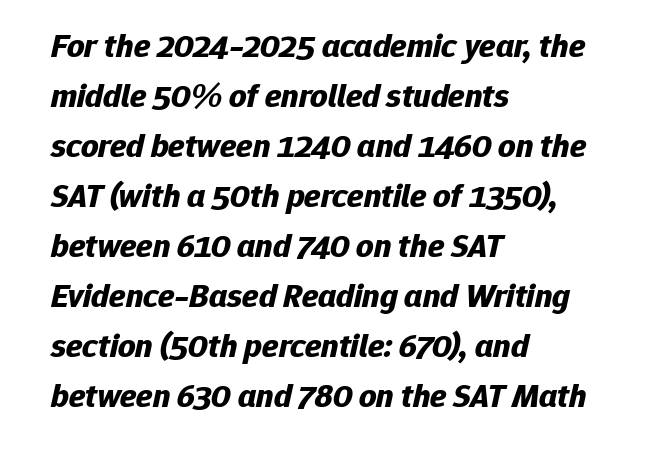
{"italic": "yes", "lean": "right", "slant_degrees": 12, "bold": "yes", "weight": "bold", "width": "normal", "stroke_contrast": "low", "x_height": "medium", "monospaced": "no", "underline": "no", "align": "left", "line_spacing": "normal", "line_spacing_ratio": 1.47, "letter_spacing": "normal", "letter_spacing_em": 0.0, "glyph_px": 34}
